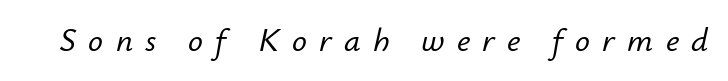
{"italic": "yes", "lean": "right", "slant_degrees": 12, "width": "normal", "stroke_contrast": "low", "x_height": "small", "monospaced": "no", "underline": "no", "letter_spacing": "wide", "letter_spacing_em": 0.37, "glyph_px": 33}
